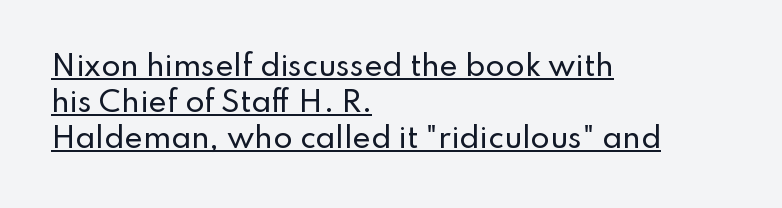
If you drew a ruler down the left edge, every line would touch it. Check the space under the baseline: a stroke is drawn there. A typesetter would call this proportional, since set widths differ per character. Quick note: interline space is typical.
